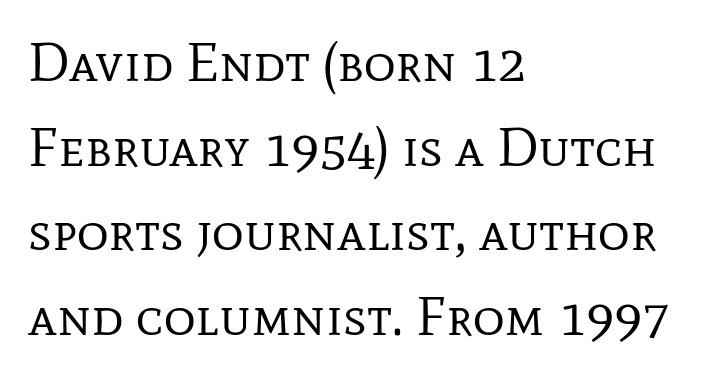
Q: Is the text bold? A: No.
Q: Is the text italic (slanted)? A: No, it is upright.
Q: Is the typeface a serif or a sans-serif typeface? A: Serif.
Q: Is the text underlined? A: No.
Q: How is the paragraph aligned? A: Left-aligned.
Q: Is the spacing between letters normal or unusually wide? A: Normal.
Q: Is the spacing between lines tight, normal or loose? A: Normal.
Q: Width (condensed, normal, or wide)? A: Normal.
Q: Stroke contrast? A: Low.
Q: x-height? A: Medium.
Q: Monospaced? A: No.
